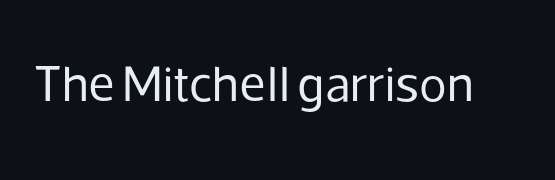
The image shows 51 px regular-weight sans-serif type, upright; set normal letter spacing, not underlined; low stroke contrast and a medium x-height.
